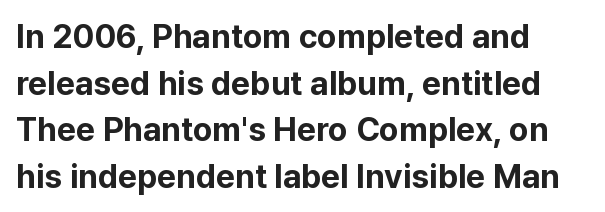
The rendering keeps characters at their native spacing. The passage is arranged the way most books set body copy — flush left. Varying glyph widths throughout — classic text-font behaviour. Typographic density is high because the face is bold.
